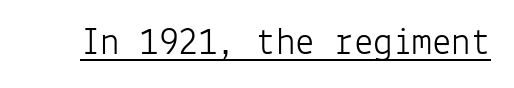
The image shows 39 px light sans-serif type, upright, monospaced; set normal letter spacing, underlined; low stroke contrast and a medium x-height.
